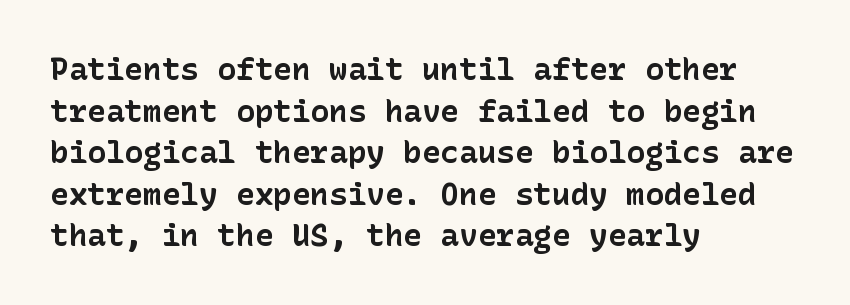
Q: Is the text bold? A: Yes.
Q: Is the text italic (slanted)? A: No, it is upright.
Q: Is the typeface a serif or a sans-serif typeface? A: Sans-serif.
Q: Is the text underlined? A: No.
Q: How is the paragraph aligned? A: Left-aligned.
Q: Is the spacing between letters normal or unusually wide? A: Normal.
Q: Is the spacing between lines tight, normal or loose? A: Normal.
Q: Width (condensed, normal, or wide)? A: Normal.
Q: Stroke contrast? A: Low.
Q: x-height? A: Medium.
